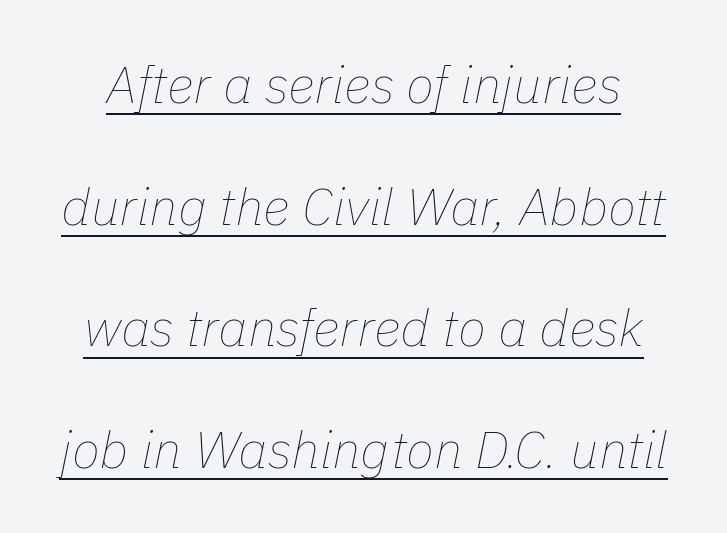
Q: Is the text bold? A: No.
Q: Is the text italic (slanted)? A: Yes, it leans right by about 11 degrees.
Q: Is the text underlined? A: Yes.
Q: Is the spacing between letters normal or unusually wide? A: Normal.
Q: Is the spacing between lines tight, normal or loose? A: Loose.
Q: Width (condensed, normal, or wide)? A: Normal.
Q: Stroke contrast? A: Low.
Q: x-height? A: Medium.
Q: Monospaced? A: No.
